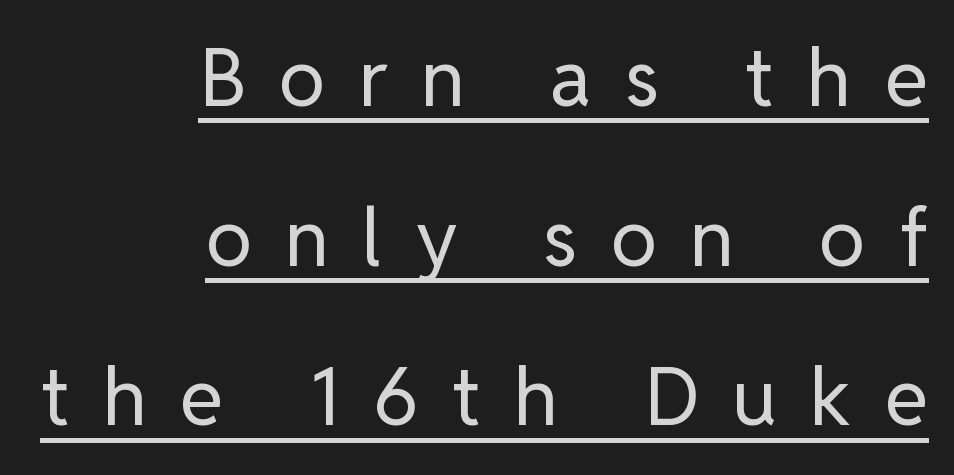
A typesetter would call this proportional, since set widths differ per character. The axis of the letterforms is exactly vertical. Serif or sans? Sans — the stroke terminals are bare. If you drew a ruler down the right edge, every line would touch it. A great deal of white space separates one row of letters from the next.
